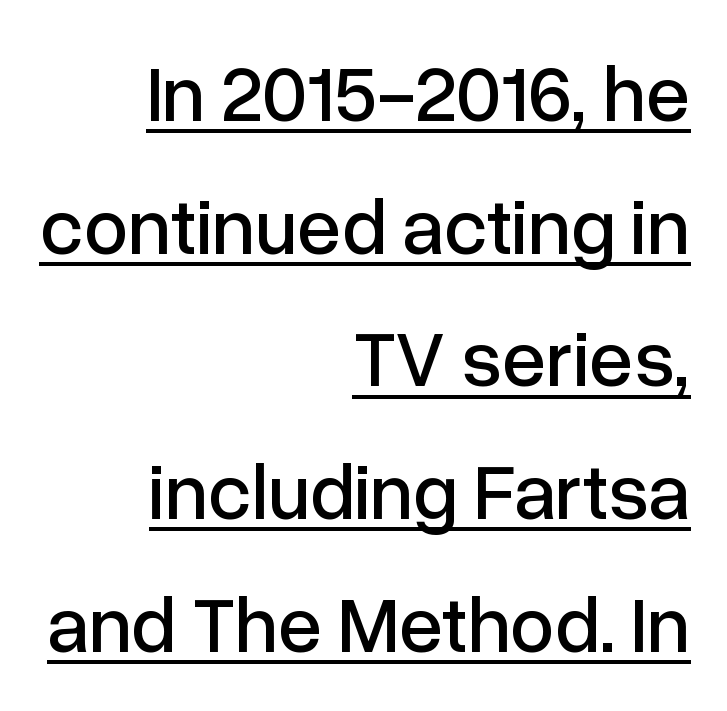
The image shows 79 px sans-serif type, upright; set right-aligned, normal line spacing (1.68x), normal letter spacing, underlined; low stroke contrast and a medium x-height.
